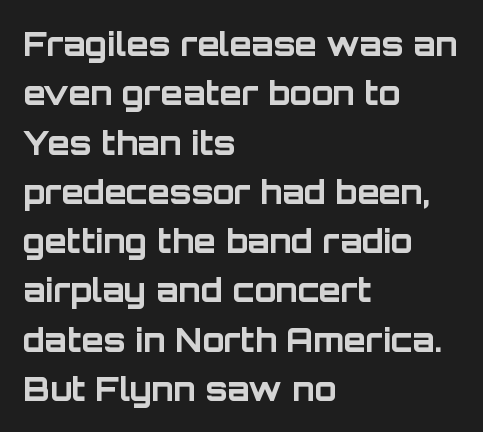
As a designer I'd log this as weight 700, bold. You could call the tracking neutral — neither tight nor loose. The letters stand upright; this is a roman face. The zone under the glyphs is completely vacant. The passage shown is typeset with a sans-serif family.
